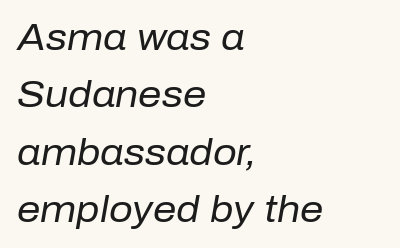
Q: Is the text bold? A: No.
Q: Is the text italic (slanted)? A: Yes, it leans right by about 10 degrees.
Q: Is the text underlined? A: No.
Q: How is the paragraph aligned? A: Left-aligned.
Q: Is the spacing between letters normal or unusually wide? A: Normal.
Q: Is the spacing between lines tight, normal or loose? A: Normal.
Q: Width (condensed, normal, or wide)? A: Normal.
Q: Stroke contrast? A: Low.
Q: x-height? A: Medium.
Q: Monospaced? A: No.
